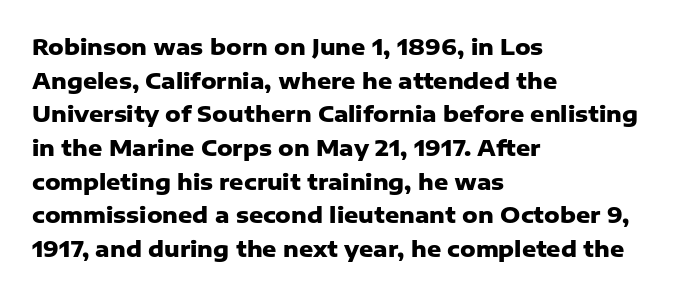
{"italic": "no", "bold": "yes", "underline": "no", "align": "left", "line_spacing": "normal", "line_spacing_ratio": 1.53, "letter_spacing": "normal", "letter_spacing_em": 0.0, "glyph_px": 22}
